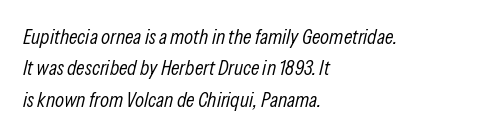
The face used here has a pronounced slope to its letters. Bare-footed words on every line. In terms of letterspacing, this is plain default setting. How would I describe the line gaps? Plain and ordinary.
